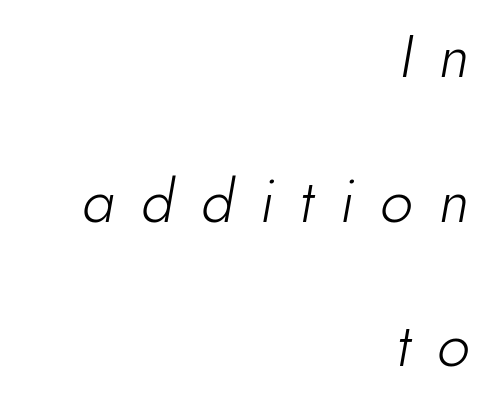
Q: Is the text bold? A: No.
Q: Is the text italic (slanted)? A: Yes, it leans right by about 10 degrees.
Q: Is the text underlined? A: No.
Q: How is the paragraph aligned? A: Right-aligned.
Q: Is the spacing between letters normal or unusually wide? A: Unusually wide.
Q: Is the spacing between lines tight, normal or loose? A: Loose.
Q: Width (condensed, normal, or wide)? A: Normal.
Q: Stroke contrast? A: Low.
Q: x-height? A: Small.
Q: Monospaced? A: No.
